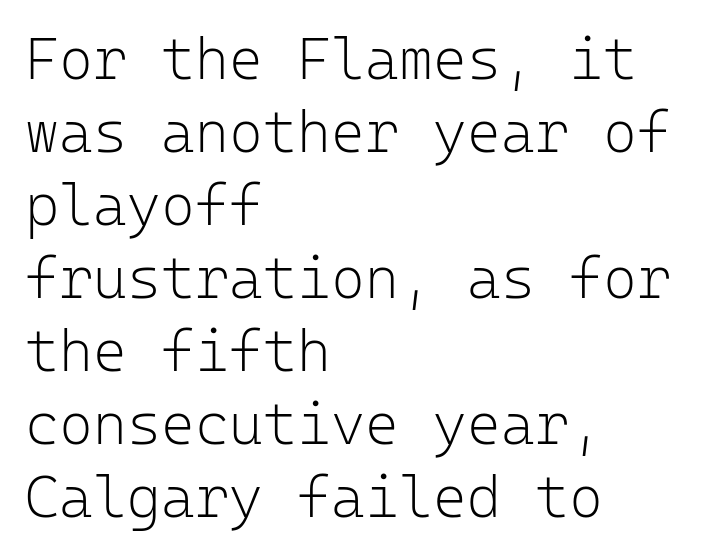
The image shows 58 px light sans-serif type, upright, monospaced; set left-aligned, normal line spacing (1.26x), normal letter spacing, not underlined; low stroke contrast and a medium x-height.
